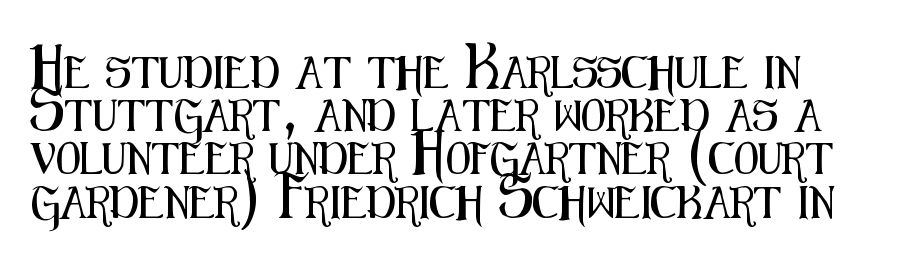
Looks like regular typesetting: each glyph gets only the width it needs. Do the letters lean? They stand straight. The rows are spaced the way most documents space them. Decoration check: the copy has no underline.
